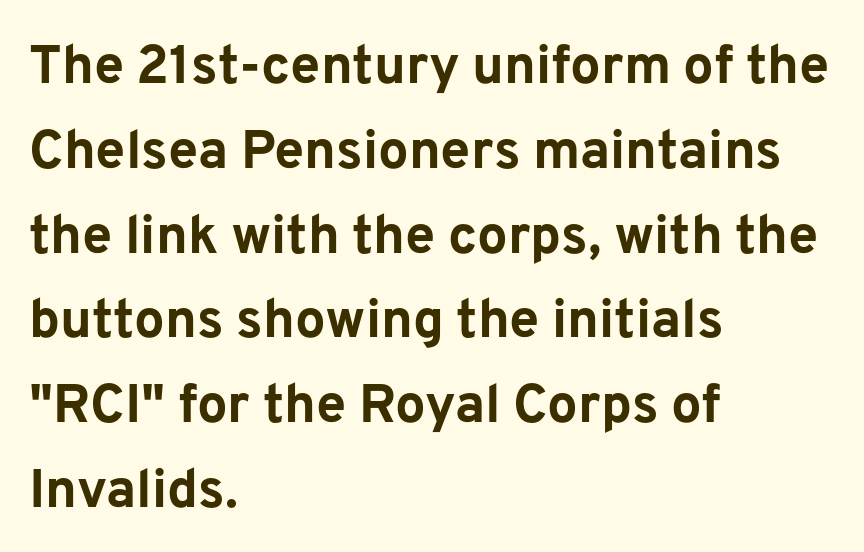
Q: Is the text bold? A: Yes.
Q: Is the text italic (slanted)? A: No, it is upright.
Q: Is the typeface a serif or a sans-serif typeface? A: Sans-serif.
Q: Is the text underlined? A: No.
Q: How is the paragraph aligned? A: Left-aligned.
Q: Is the spacing between letters normal or unusually wide? A: Normal.
Q: Is the spacing between lines tight, normal or loose? A: Normal.
Q: Width (condensed, normal, or wide)? A: Normal.
Q: Stroke contrast? A: Low.
Q: x-height? A: Medium.
Q: Monospaced? A: No.
